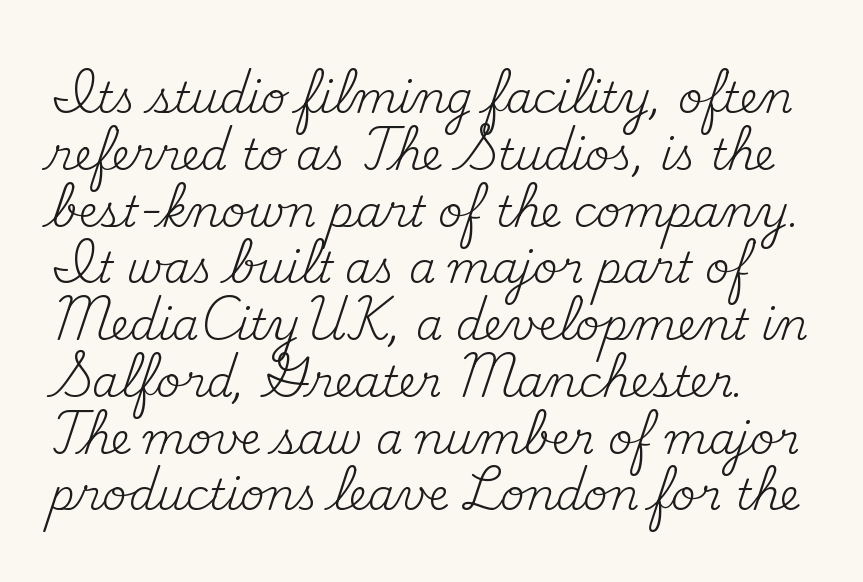
{"serif": "yes", "bold": "no", "weight": "regular", "width": "normal", "stroke_contrast": "medium", "x_height": "small", "monospaced": "no", "underline": "no", "line_spacing": "normal", "line_spacing_ratio": 1.32, "letter_spacing": "normal", "letter_spacing_em": 0.0, "glyph_px": 43}
